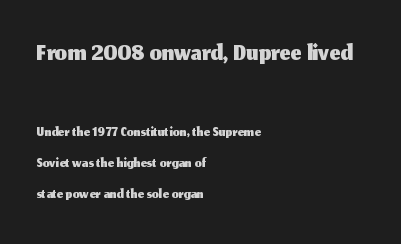
Q: Is the text italic (slanted)? A: No, it is upright.
Q: Is the typeface a serif or a sans-serif typeface? A: Sans-serif.
Q: Is the text underlined? A: No.
Q: How is the paragraph aligned? A: Left-aligned.
Q: Is the spacing between letters normal or unusually wide? A: Normal.
Q: Is the spacing between lines tight, normal or loose? A: Normal.
Q: Which block of text is set in a larger size, the first (top) or the second (bottom)? A: The first (top) one.
Q: Width (condensed, normal, or wide)? A: Normal.
Q: Stroke contrast? A: Medium.
Q: x-height? A: Medium.
Q: Monospaced? A: No.
